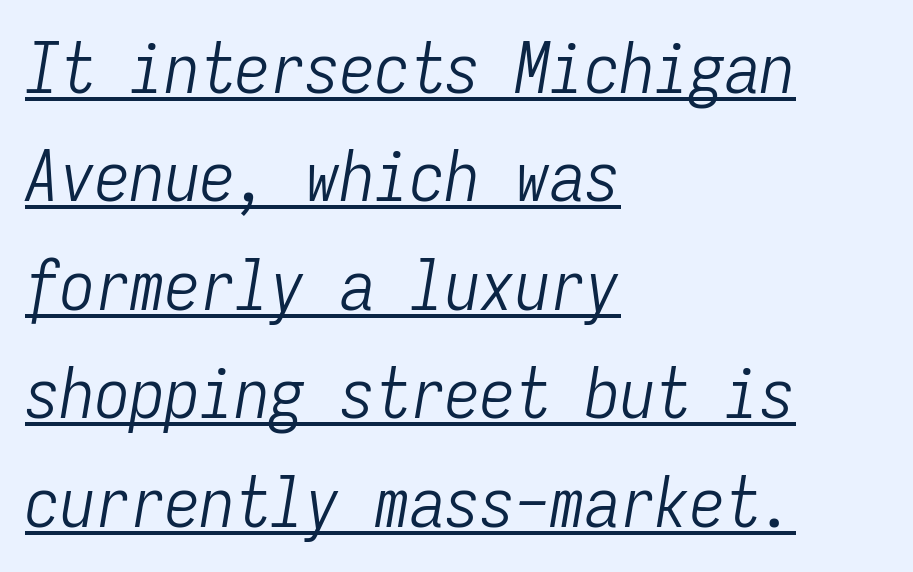
{"italic": "yes", "lean": "right", "slant_degrees": 9, "bold": "no", "weight": "light", "width": "condensed", "stroke_contrast": "low", "x_height": "medium", "monospaced": "yes", "underline": "yes", "align": "left", "line_spacing": "normal", "line_spacing_ratio": 1.55, "letter_spacing": "normal", "letter_spacing_em": 0.0, "glyph_px": 70}
